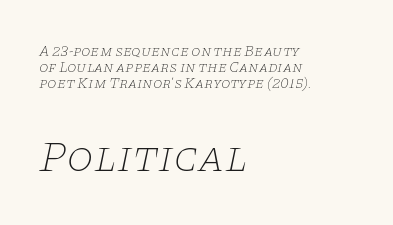
{"serif": "yes", "italic": "yes", "lean": "right", "slant_degrees": 11, "bold": "no", "weight": "thin", "width": "wide", "stroke_contrast": "low", "x_height": "large", "monospaced": "no", "underline": "no", "align": "left", "line_spacing": "tight", "line_spacing_ratio": 1.07, "letter_spacing": "normal", "letter_spacing_em": 0.0, "larger_block": "second", "size_ratio": 2.93, "glyph_px": 44}
